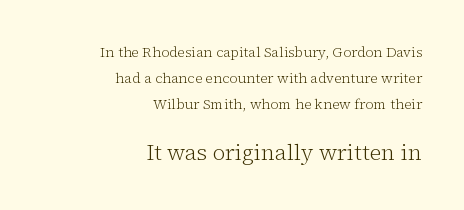
{"italic": "no", "bold": "no", "underline": "no", "align": "right", "line_spacing_ratio": 1.84, "letter_spacing": "normal", "letter_spacing_em": 0.0, "larger_block": "second", "size_ratio": 1.57, "glyph_px": 22}
